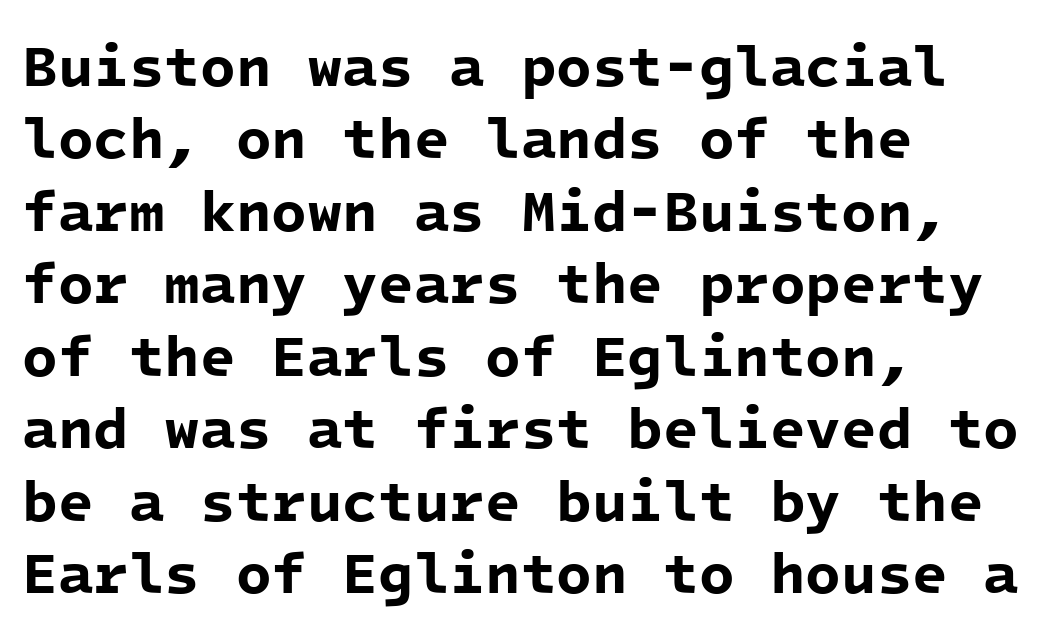
Check under the words: just untouched page. Here the designer chose a console-style face with uniform glyph widths. Set as a true bold cut, around the 700 mark. Compared with typical body copy, the letter spacing here is the same.
